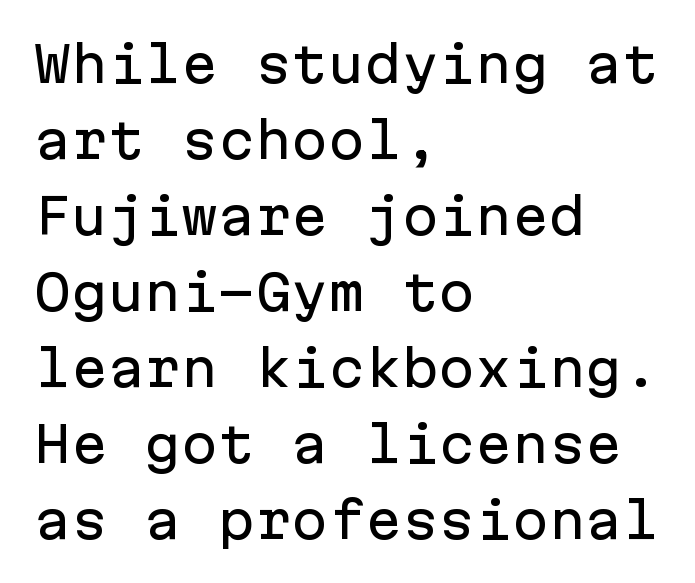
The space directly below the letters is spotless. In CSS terms this would be text-align: left. Letterform terminals end flat and unadorned throughout the passage. The designer left line spacing at the default.
